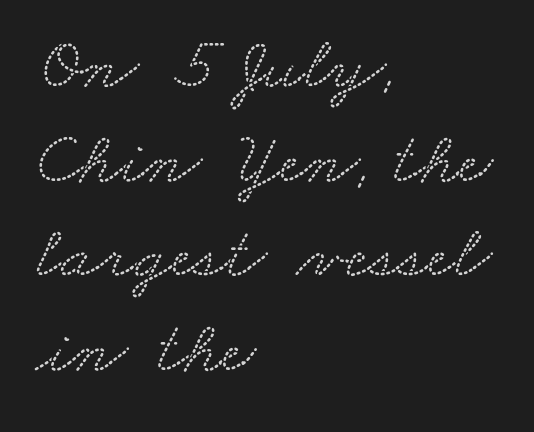
Clear beneath every line of the passage. Inter-character spacing is left at the font's built-in metrics. The letters advance in unequal steps, a hallmark of proportional type. Short and long lines alike share a common starting point at left. What kind of face is this? One with serifs. Notice how descenders clear the ascenders below comfortably — that's standard leading.
